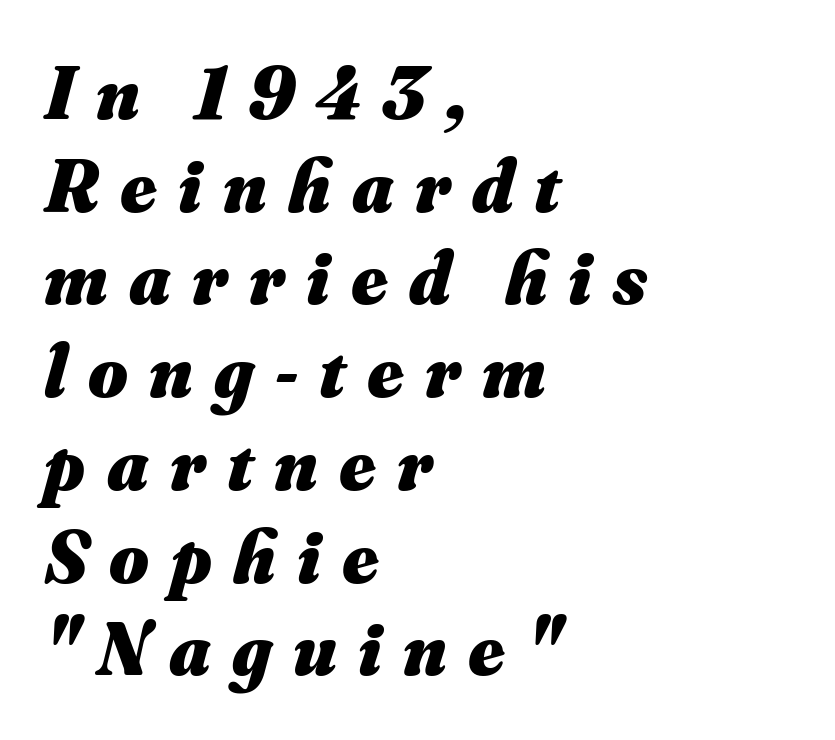
Q: Is the text bold? A: Yes.
Q: Is the text italic (slanted)? A: Yes, it leans right by about 16 degrees.
Q: Is the text underlined? A: No.
Q: How is the paragraph aligned? A: Left-aligned.
Q: Is the spacing between letters normal or unusually wide? A: Unusually wide.
Q: Width (condensed, normal, or wide)? A: Normal.
Q: Stroke contrast? A: Medium.
Q: x-height? A: Small.
Q: Monospaced? A: No.
